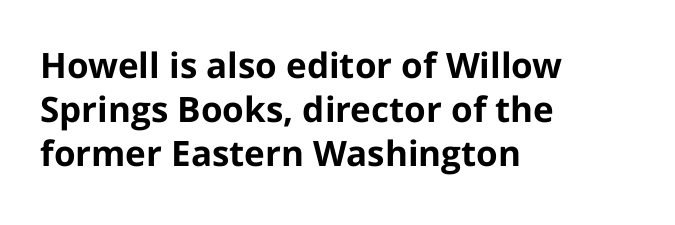
The image shows 35 px bold sans-serif type, upright; set left-aligned, normal line spacing (1.26x), normal letter spacing, not underlined; low stroke contrast and a medium x-height.
